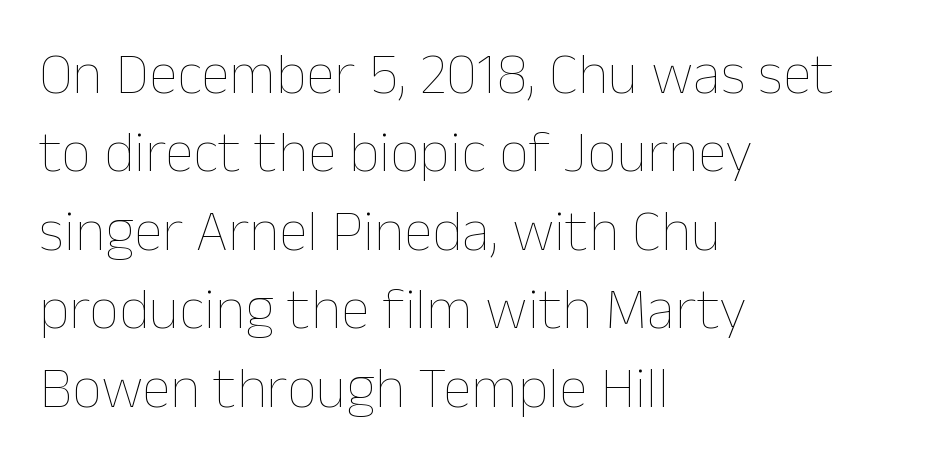
{"italic": "no", "bold": "no", "weight": "thin", "width": "normal", "stroke_contrast": "low", "x_height": "medium", "monospaced": "no", "underline": "no", "align": "left", "line_spacing": "normal", "line_spacing_ratio": 1.33, "letter_spacing": "normal", "letter_spacing_em": 0.0, "glyph_px": 59}
